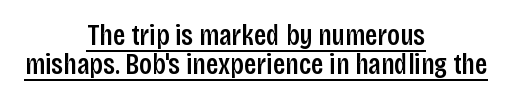
Proportional: the letters do not fall into vertical columns. The text block is weighted toward neither margin, spreading evenly from the middle. Type style note: lacks serifs. The passage shown has conventional tracking throughout. Does the lettering tilt? It doesn't — this is upright.
